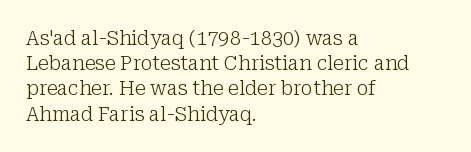
{"italic": "no", "bold": "no", "underline": "no", "align": "left", "line_spacing": "normal", "line_spacing_ratio": 1.26, "letter_spacing": "normal", "letter_spacing_em": 0.0, "glyph_px": 20}
